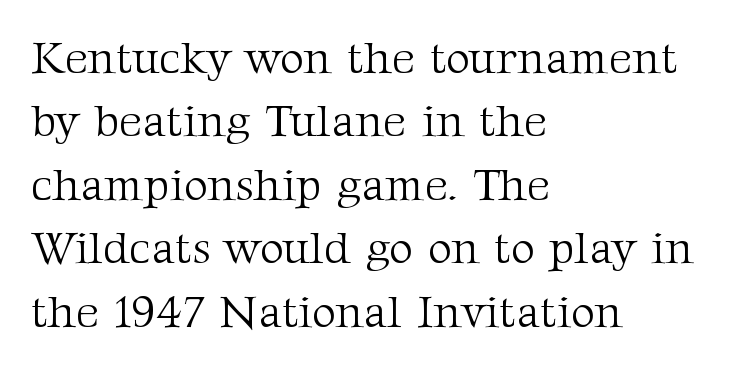
Q: Is the text bold? A: No.
Q: Is the text italic (slanted)? A: No, it is upright.
Q: Is the typeface a serif or a sans-serif typeface? A: Serif.
Q: Is the text underlined? A: No.
Q: How is the paragraph aligned? A: Left-aligned.
Q: Is the spacing between letters normal or unusually wide? A: Normal.
Q: Is the spacing between lines tight, normal or loose? A: Normal.
Q: Width (condensed, normal, or wide)? A: Normal.
Q: Stroke contrast? A: Medium.
Q: x-height? A: Medium.
Q: Monospaced? A: No.
